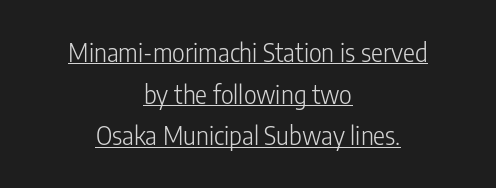
{"italic": "no", "bold": "no", "underline": "yes", "align": "center", "line_spacing": "normal", "line_spacing_ratio": 1.67, "letter_spacing": "normal", "letter_spacing_em": 0.0, "glyph_px": 25}
